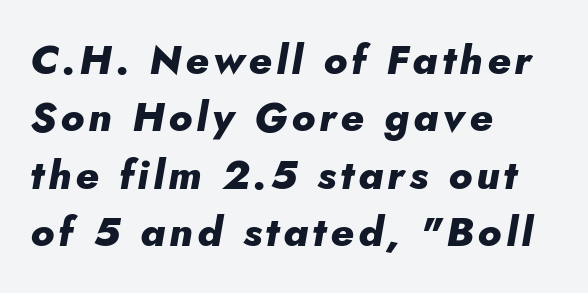
The lines sit at an ordinary, default distance from one another. The axis of the letterforms is tilted away from vertical. Here the designer chose a conventional face with non-uniform glyph widths. Rule under the text: the space is simply empty. Horizontal alignment here is leftward, the default for most running prose.
